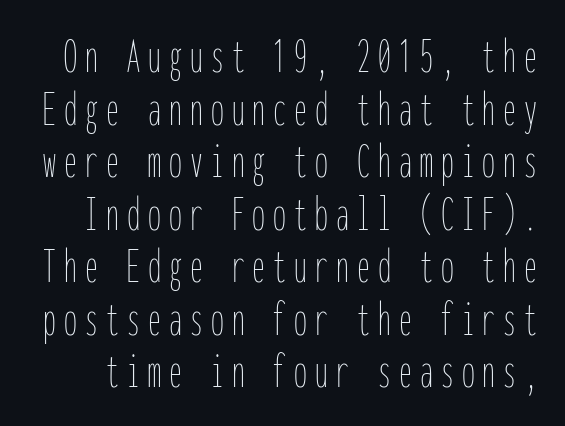
{"italic": "no", "bold": "no", "weight": "thin", "width": "condensed", "stroke_contrast": "low", "x_height": "medium", "monospaced": "yes", "underline": "no", "line_spacing": "tight", "line_spacing_ratio": 1.03, "glyph_px": 51}
